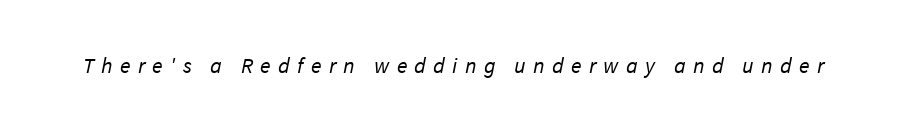
Q: Is the text bold? A: No.
Q: Is the text underlined? A: No.
Q: Is the spacing between letters normal or unusually wide? A: Unusually wide.
